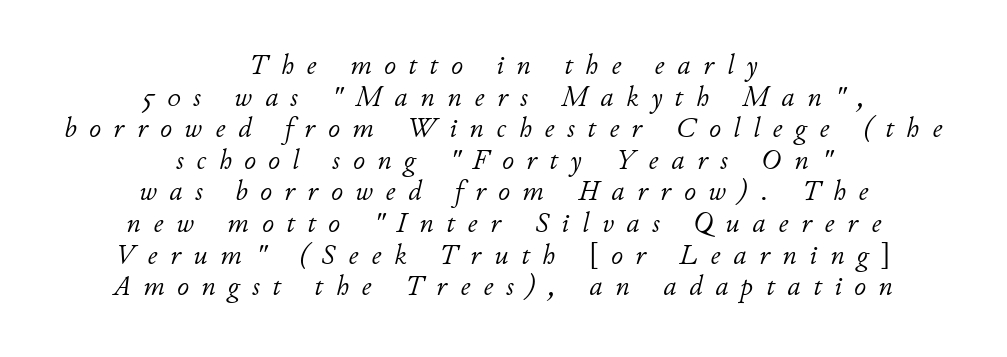
Caption: multi-line text, centered on the measure. You could not count columns in this text — the font is proportionally spaced. Anything drawn beneath the words? Only blank space. The tracking jumps out immediately: characters are airy and widely separated. Very little white space separates one row of letters from the next.
